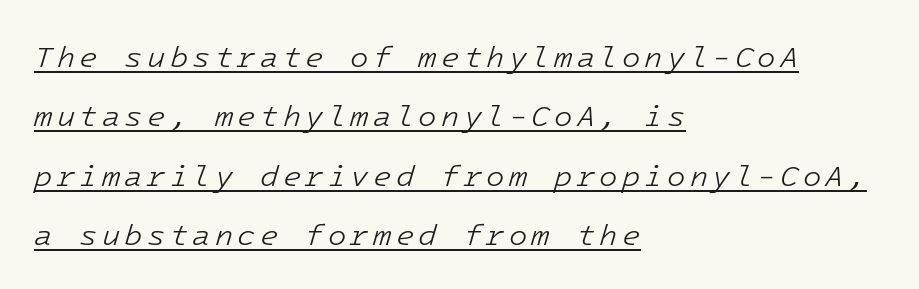
Q: Is the text bold? A: No.
Q: Is the text italic (slanted)? A: Yes, it leans right by about 16 degrees.
Q: Is the text underlined? A: Yes.
Q: How is the paragraph aligned? A: Left-aligned.
Q: Is the spacing between lines tight, normal or loose? A: Loose.
Q: Width (condensed, normal, or wide)? A: Normal.
Q: Stroke contrast? A: Low.
Q: x-height? A: Medium.
